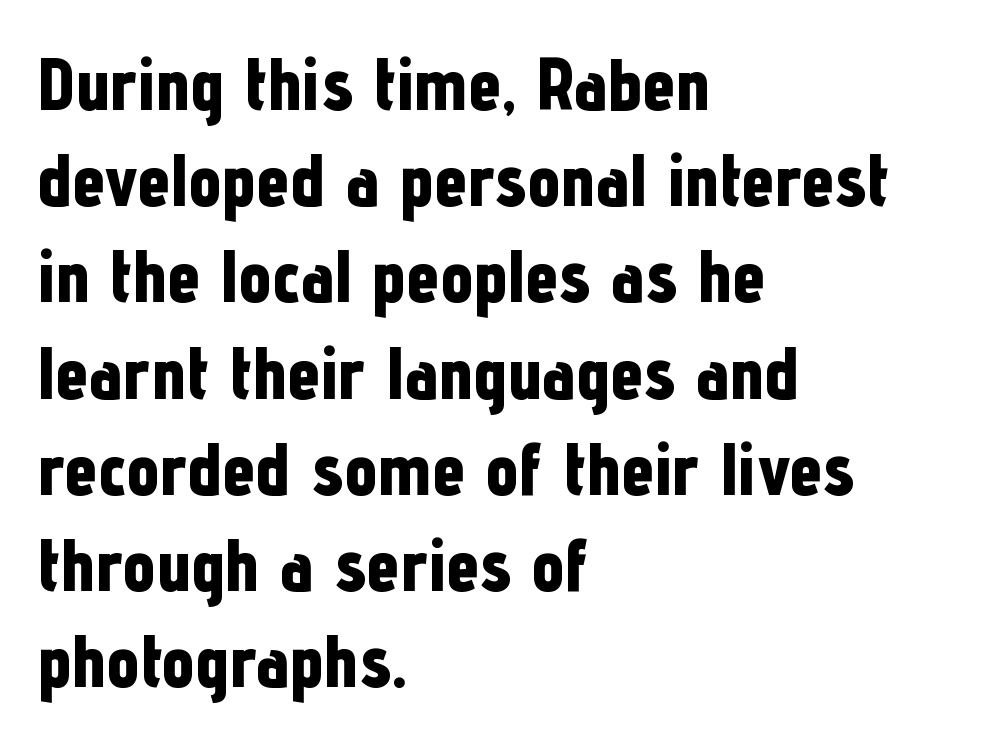
No extra tracking has been applied to these lines. Whoever set this chose a conventional vertical rhythm. The words here are not underlined. Rendered with straight, roman letterforms.
